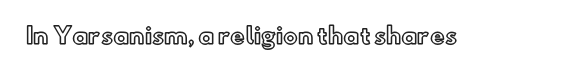
{"italic": "no", "underline": "no", "letter_spacing": "normal", "letter_spacing_em": 0.0, "glyph_px": 22}
